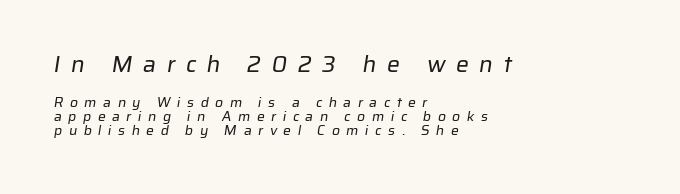
Leftover space on each line is placed entirely after the last word. The string is rendered with underlining switched off. Is the type heavy? It reads as light-to-regular instead. In terms of leading, this rendering errs on the cramped side.
